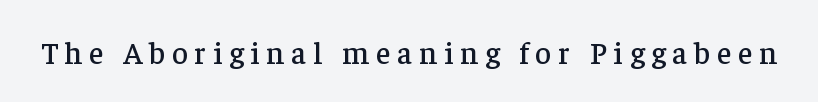
Q: Is the text italic (slanted)? A: No, it is upright.
Q: Is the typeface a serif or a sans-serif typeface? A: Serif.
Q: Is the text underlined? A: No.
Q: Is the spacing between letters normal or unusually wide? A: Unusually wide.
Q: Width (condensed, normal, or wide)? A: Normal.
Q: Stroke contrast? A: Low.
Q: x-height? A: Medium.
Q: Monospaced? A: No.
